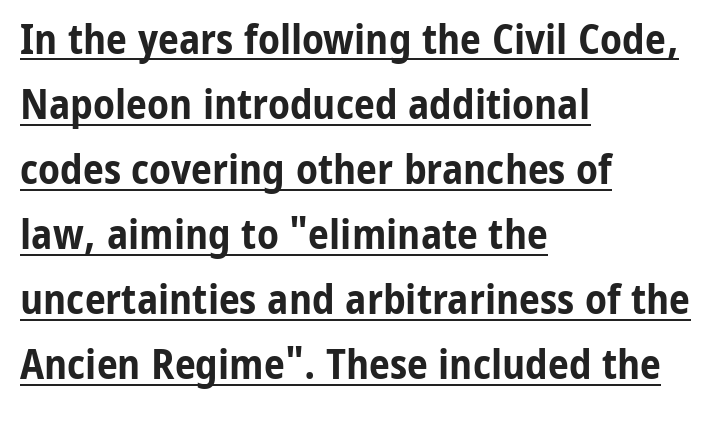
Q: Is the text bold? A: Yes.
Q: Is the text italic (slanted)? A: No, it is upright.
Q: Is the typeface a serif or a sans-serif typeface? A: Sans-serif.
Q: Is the text underlined? A: Yes.
Q: How is the paragraph aligned? A: Left-aligned.
Q: Is the spacing between letters normal or unusually wide? A: Normal.
Q: Is the spacing between lines tight, normal or loose? A: Normal.
Q: Width (condensed, normal, or wide)? A: Condensed.
Q: Stroke contrast? A: Low.
Q: x-height? A: Medium.
Q: Monospaced? A: No.
